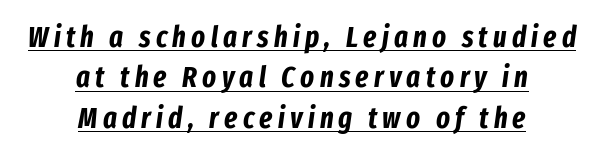
These lines are centered, leaving both edges ragged. Is there much room between lines? A standard amount, neither cramped nor airy. The lettering tilts uniformly, giving the passage an italic look. Stroke thickness is high; the sample reads as a true bold.
